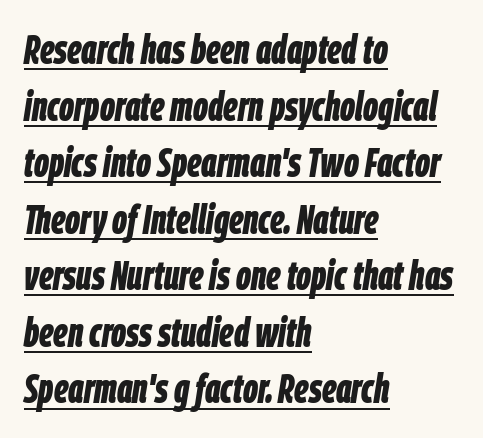
The image shows 41 px bold, condensed type, italic (leaning right); set left-aligned, normal line spacing (1.38x), normal letter spacing, underlined; low stroke contrast and a large x-height.
